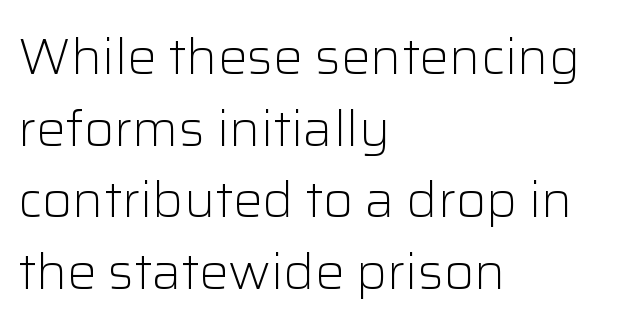
Q: Is the text bold? A: No.
Q: Is the text italic (slanted)? A: No, it is upright.
Q: Is the typeface a serif or a sans-serif typeface? A: Sans-serif.
Q: Is the text underlined? A: No.
Q: How is the paragraph aligned? A: Left-aligned.
Q: Is the spacing between letters normal or unusually wide? A: Normal.
Q: Is the spacing between lines tight, normal or loose? A: Normal.
Q: Width (condensed, normal, or wide)? A: Normal.
Q: Stroke contrast? A: Low.
Q: x-height? A: Medium.
Q: Monospaced? A: No.
